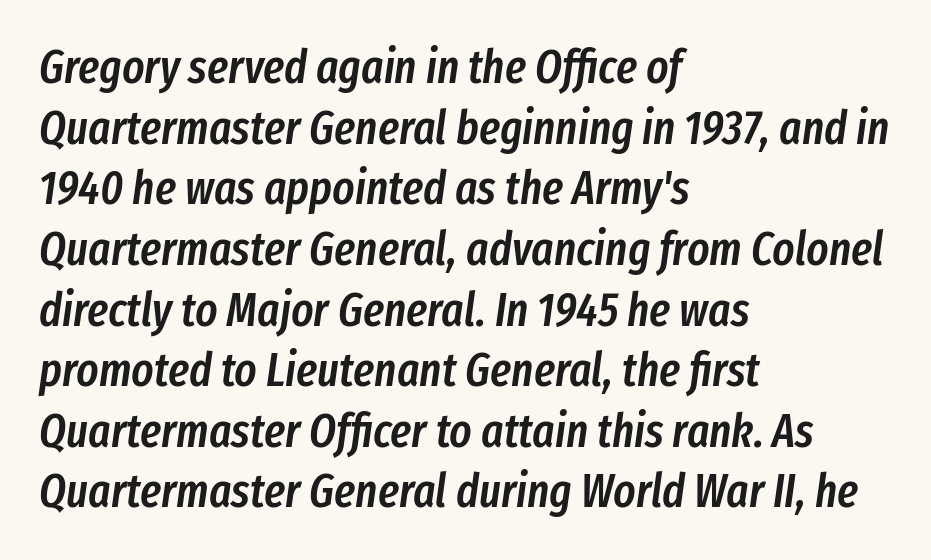
The image shows 47 px semibold, condensed type, italic (leaning right); set left-aligned, normal line spacing (1.29x), normal letter spacing, not underlined; low stroke contrast and a medium x-height.
